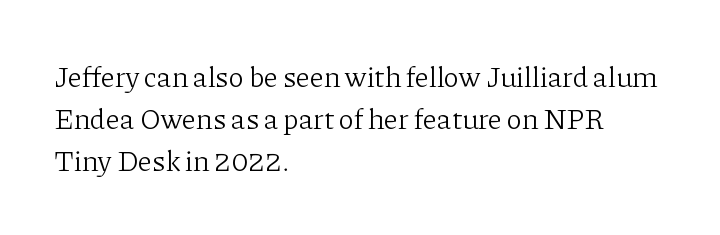
Q: Is the text bold? A: No.
Q: Is the text italic (slanted)? A: No, it is upright.
Q: Is the typeface a serif or a sans-serif typeface? A: Serif.
Q: Is the text underlined? A: No.
Q: How is the paragraph aligned? A: Left-aligned.
Q: Is the spacing between letters normal or unusually wide? A: Normal.
Q: Is the spacing between lines tight, normal or loose? A: Normal.
Q: Width (condensed, normal, or wide)? A: Normal.
Q: Stroke contrast? A: Low.
Q: x-height? A: Medium.
Q: Monospaced? A: No.
